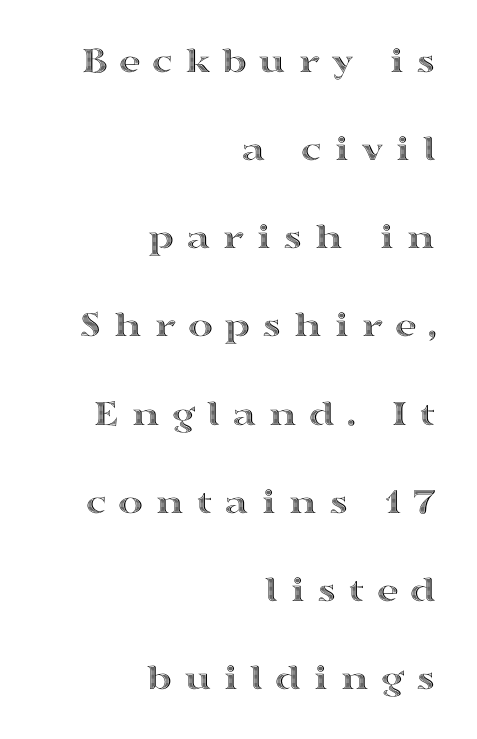
The image shows 38 px wide type, upright; set right-aligned, loose line spacing (2.32x), unusually wide letter spacing (+0.3 em), not underlined; a medium x-height.
